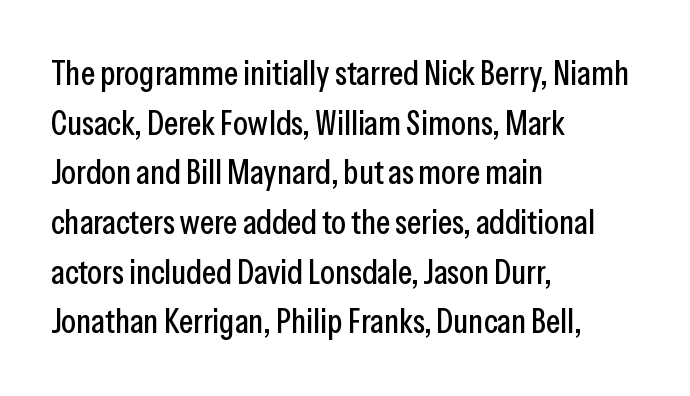
Q: Is the text italic (slanted)? A: No, it is upright.
Q: Is the typeface a serif or a sans-serif typeface? A: Sans-serif.
Q: Is the text underlined? A: No.
Q: How is the paragraph aligned? A: Left-aligned.
Q: Is the spacing between letters normal or unusually wide? A: Normal.
Q: Is the spacing between lines tight, normal or loose? A: Normal.
Q: Width (condensed, normal, or wide)? A: Condensed.
Q: Stroke contrast? A: Low.
Q: x-height? A: Medium.
Q: Monospaced? A: No.
